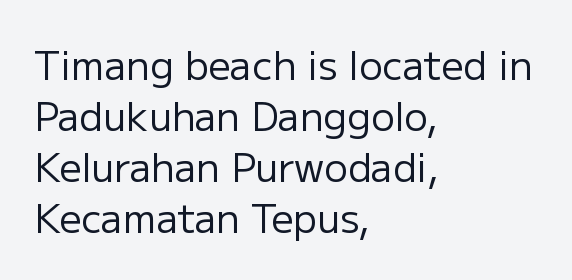
Q: Is the text bold? A: No.
Q: Is the text italic (slanted)? A: No, it is upright.
Q: Is the typeface a serif or a sans-serif typeface? A: Sans-serif.
Q: Is the text underlined? A: No.
Q: How is the paragraph aligned? A: Left-aligned.
Q: Is the spacing between letters normal or unusually wide? A: Normal.
Q: Is the spacing between lines tight, normal or loose? A: Normal.
Q: Width (condensed, normal, or wide)? A: Normal.
Q: Stroke contrast? A: Low.
Q: x-height? A: Medium.
Q: Monospaced? A: No.
